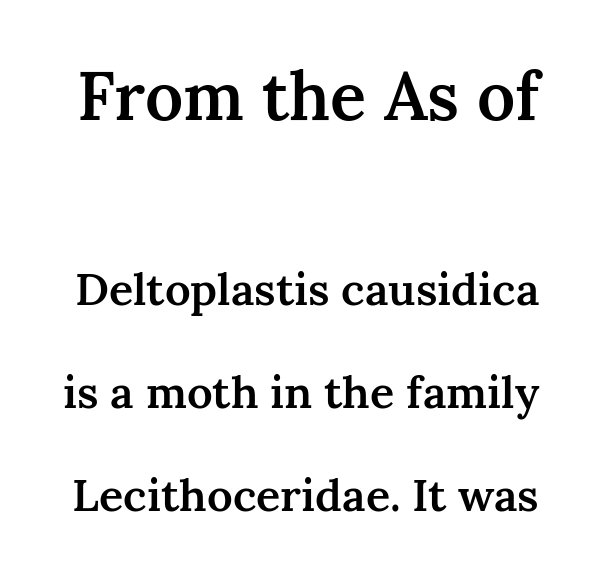
The image shows 67 px semibold serif type, upright; set loose line spacing (2.29x), normal letter spacing, not underlined; the first (top) block is 1.49x larger; medium stroke contrast and a medium x-height.
